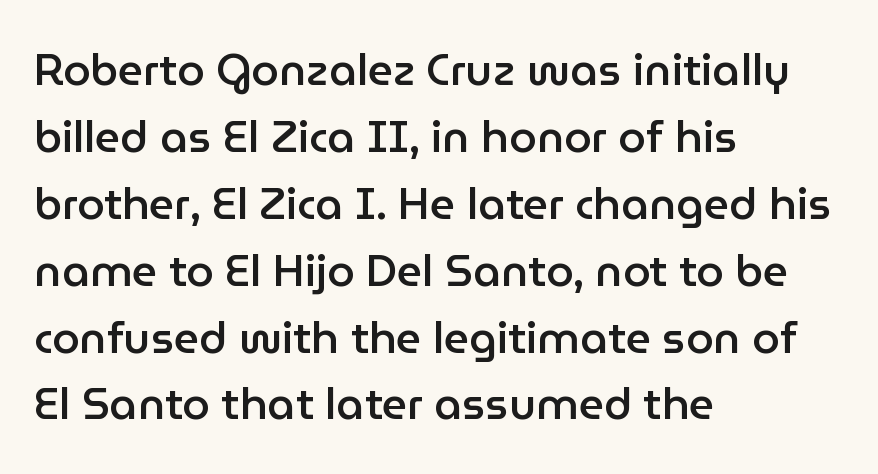
Look at the tracking — it's just the regular setting, nothing added. Varying glyph widths throughout — classic text-font behaviour. The area under the type is left untouched. Rendered with straight, roman letterforms.
